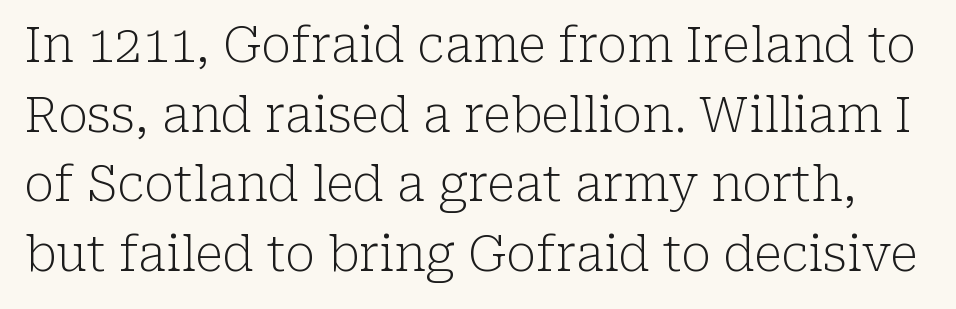
{"serif": "yes", "italic": "no", "bold": "no", "weight": "light", "width": "normal", "stroke_contrast": "low", "x_height": "medium", "monospaced": "no", "underline": "no", "line_spacing": "normal", "line_spacing_ratio": 1.42, "letter_spacing": "normal", "letter_spacing_em": 0.0, "glyph_px": 49}
